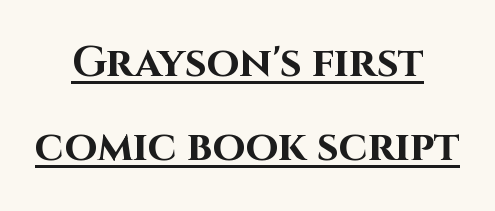
Every character sits straight up, as roman type does. The words here are underlined. These lines carry a lot of weight — the face is fully bold. The letters advance in unequal steps, a hallmark of proportional type. This rendering uses center alignment, leaving both contours irregular but symmetric. The designer went with a sans here, leaving each stem footless.
